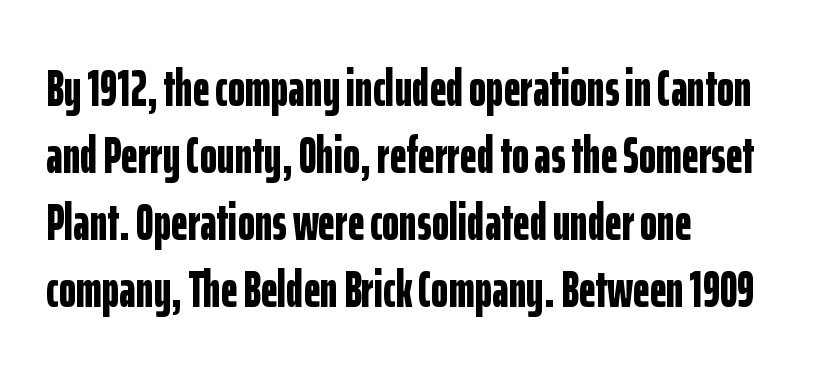
This sample uses plain, unmodified letter spacing. The designer went with a sans here, leaving each stem footless. Normally led — the rows are evenly, conventionally spaced. Compared with an ordinary text face, these strokes are far heavier — a full bold. This sample has the flowing, uneven cadence of proportional lettering.
